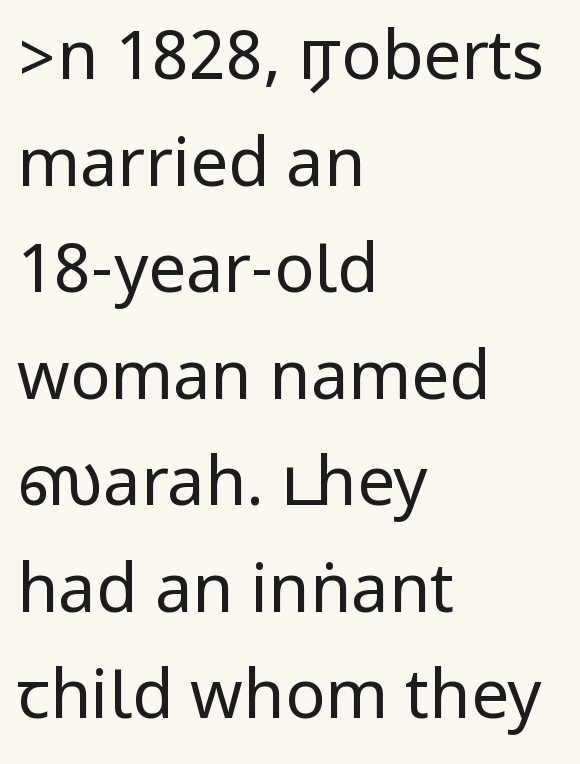
Q: Is the text bold? A: No.
Q: Is the text italic (slanted)? A: No, it is upright.
Q: Is the typeface a serif or a sans-serif typeface? A: Sans-serif.
Q: Is the text underlined? A: No.
Q: How is the paragraph aligned? A: Left-aligned.
Q: Is the spacing between letters normal or unusually wide? A: Normal.
Q: Is the spacing between lines tight, normal or loose? A: Normal.
Q: Width (condensed, normal, or wide)? A: Condensed.
Q: Stroke contrast? A: Low.
